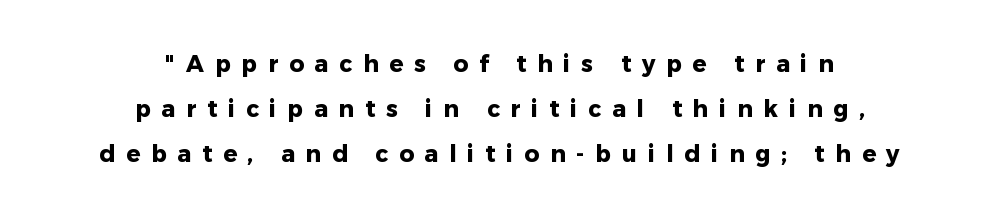
The passage shown is not underscored anywhere. The lines are quadded center. The rendering uses a bold face; every stroke is thick and dark. Reading down the column, the eye jumps a long way to each next line. A typesetter would mark this as roman, not italic.
